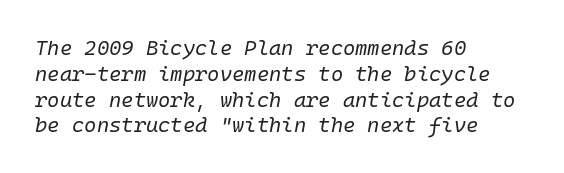
The image shows 21 px text type, italic (leaning right); set left-aligned, line spacing 1.23x, normal letter spacing, not underlined.
